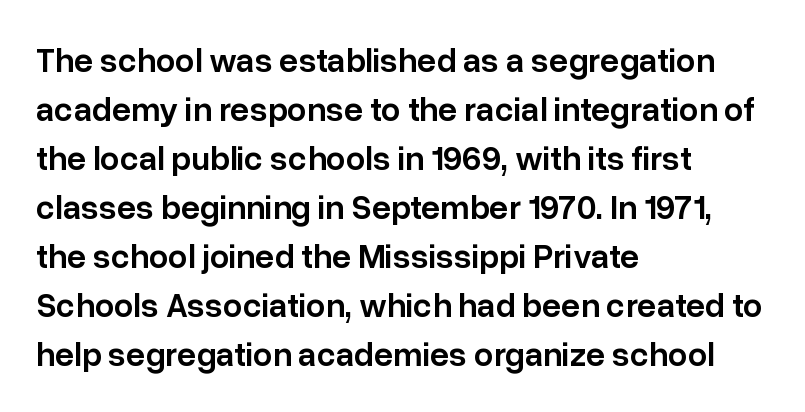
The image shows 34 px semibold sans-serif type, upright; set left-aligned, normal line spacing (1.44x), normal letter spacing, not underlined; low stroke contrast and a medium x-height.
